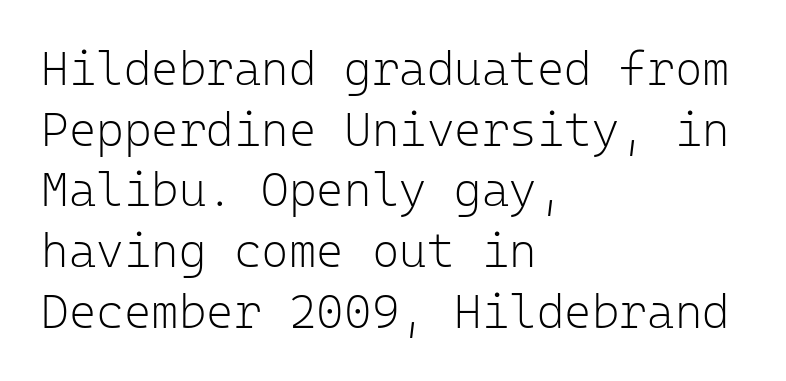
{"serif": "no", "italic": "no", "bold": "no", "weight": "light", "width": "normal", "stroke_contrast": "low", "x_height": "medium", "monospaced": "yes", "underline": "no", "align": "left", "line_spacing": "normal", "line_spacing_ratio": 1.29, "letter_spacing": "normal", "letter_spacing_em": 0.0, "glyph_px": 47}
